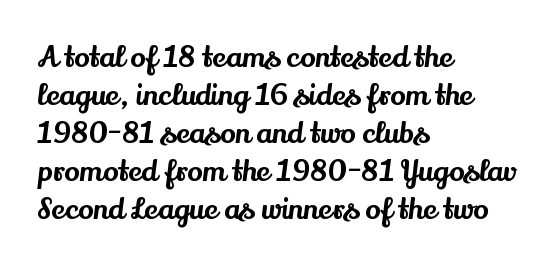
Q: Is the text italic (slanted)? A: Yes.
Q: Is the typeface a serif or a sans-serif typeface? A: Serif.
Q: Is the text underlined? A: No.
Q: How is the paragraph aligned? A: Left-aligned.
Q: Is the spacing between letters normal or unusually wide? A: Normal.
Q: Is the spacing between lines tight, normal or loose? A: Normal.
Q: Width (condensed, normal, or wide)? A: Normal.
Q: Stroke contrast? A: Medium.
Q: x-height? A: Small.
Q: Monospaced? A: No.
